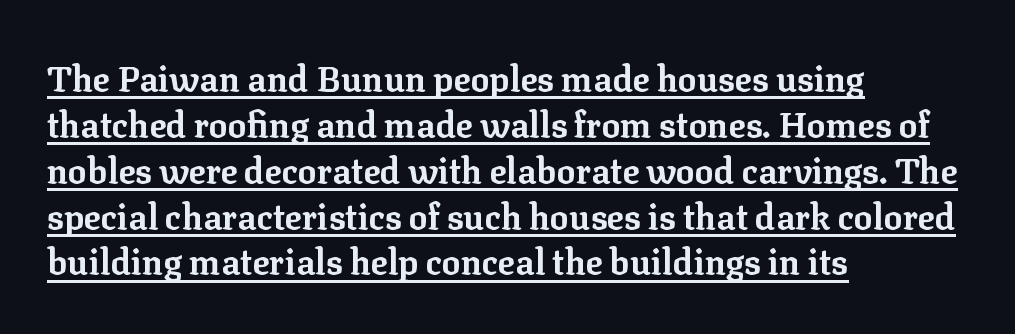
Quick note: interline space is typical. The paragraph shown leans on its left margin. Typesetter's note: full bold, strokes at maximum text heaviness. Inter-character spacing is left at the font's built-in metrics. In designer terms, the underline attribute is active on this setting. Spacing verdict: proportional, widths tailored to each character.
